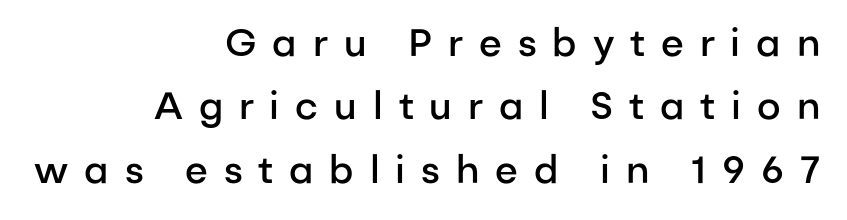
The image shows 38 px semibold sans-serif type, upright; set right-aligned, normal line spacing (1.67x), unusually wide letter spacing (+0.42 em), not underlined; low stroke contrast and a medium x-height.
